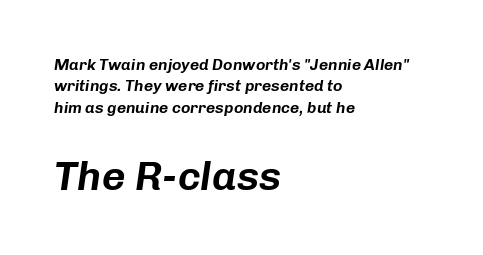
{"italic": "yes", "lean": "right", "slant_degrees": 8, "width": "normal", "stroke_contrast": "low", "x_height": "medium", "monospaced": "no", "underline": "no", "align": "left", "line_spacing": "normal", "line_spacing_ratio": 1.33, "letter_spacing": "normal", "letter_spacing_em": 0.0, "larger_block": "second", "size_ratio": 2.56, "glyph_px": 41}
